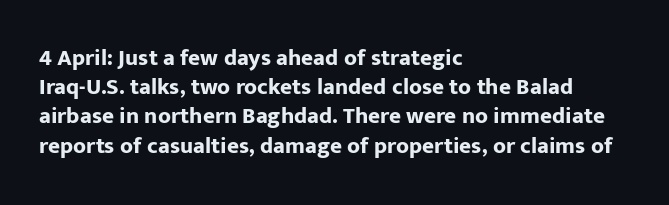
Q: Is the text bold? A: Yes.
Q: Is the text italic (slanted)? A: No, it is upright.
Q: Is the text underlined? A: No.
Q: How is the paragraph aligned? A: Left-aligned.
Q: Is the spacing between letters normal or unusually wide? A: Normal.
Q: Is the spacing between lines tight, normal or loose? A: Normal.
